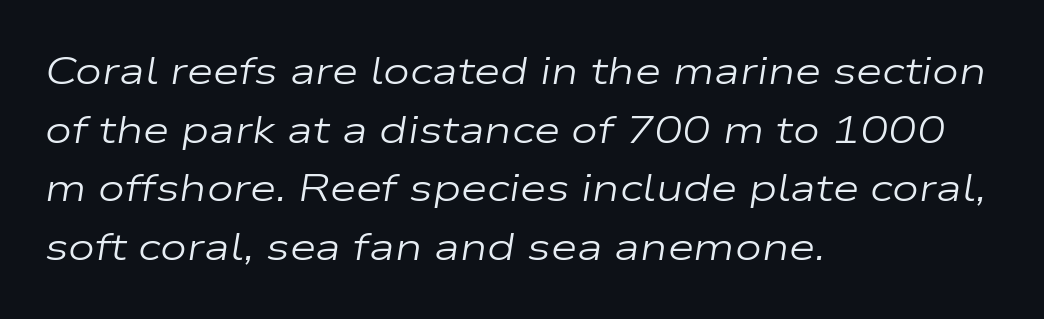
The image shows 38 px regular-weight, wide type, italic (leaning right); set left-aligned, normal line spacing (1.54x), normal letter spacing, not underlined; low stroke contrast and a medium x-height.
